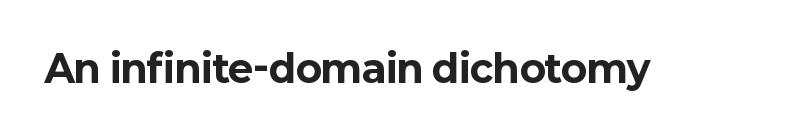
Q: Is the text bold? A: Yes.
Q: Is the text italic (slanted)? A: No, it is upright.
Q: Is the typeface a serif or a sans-serif typeface? A: Sans-serif.
Q: Is the text underlined? A: No.
Q: Is the spacing between letters normal or unusually wide? A: Normal.
Q: Width (condensed, normal, or wide)? A: Normal.
Q: Stroke contrast? A: Low.
Q: x-height? A: Medium.
Q: Monospaced? A: No.
